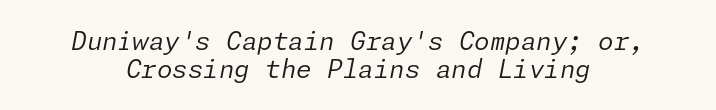
{"italic": "yes", "lean": "right", "slant_degrees": 11, "bold": "no", "underline": "no", "align": "center", "line_spacing": "tight", "line_spacing_ratio": 1.13, "letter_spacing": "normal", "letter_spacing_em": 0.0, "glyph_px": 25}
